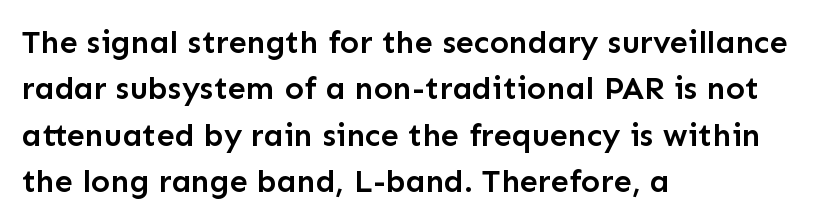
Q: Is the text bold? A: Semi-bold.
Q: Is the text italic (slanted)? A: No, it is upright.
Q: Is the typeface a serif or a sans-serif typeface? A: Sans-serif.
Q: Is the text underlined? A: No.
Q: How is the paragraph aligned? A: Left-aligned.
Q: Is the spacing between letters normal or unusually wide? A: Normal.
Q: Is the spacing between lines tight, normal or loose? A: Normal.
Q: Width (condensed, normal, or wide)? A: Normal.
Q: Stroke contrast? A: Low.
Q: x-height? A: Medium.
Q: Monospaced? A: No.
